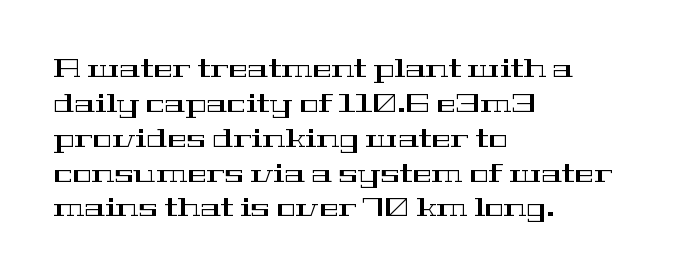
The image shows 26 px text type, upright; set left-aligned, normal line spacing (1.34x), normal letter spacing, not underlined.
